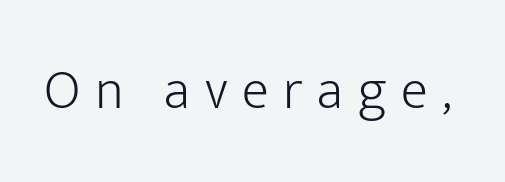
The image shows 56 px light sans-serif type, upright; set unusually wide letter spacing (+0.26 em), not underlined; low stroke contrast and a medium x-height.
